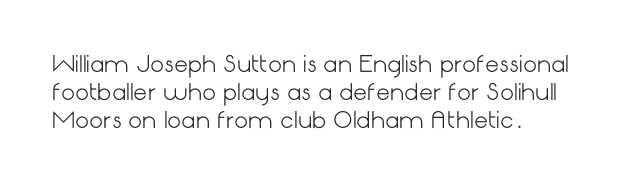
The passage shown is not bold in any degree. Italic? Not at all — the glyphs are vertical. A typesetter would call this leading conventional body-copy spacing. A clean baseline with only descenders dipping below it. Nobody touched the tracking dial on this one.
